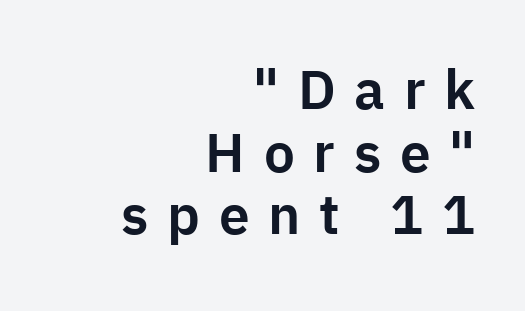
Q: Is the text italic (slanted)? A: No, it is upright.
Q: Is the typeface a serif or a sans-serif typeface? A: Sans-serif.
Q: Is the text underlined? A: No.
Q: How is the paragraph aligned? A: Right-aligned.
Q: Is the spacing between letters normal or unusually wide? A: Unusually wide.
Q: Is the spacing between lines tight, normal or loose? A: Tight.
Q: Width (condensed, normal, or wide)? A: Normal.
Q: Stroke contrast? A: Low.
Q: x-height? A: Medium.
Q: Monospaced? A: No.
